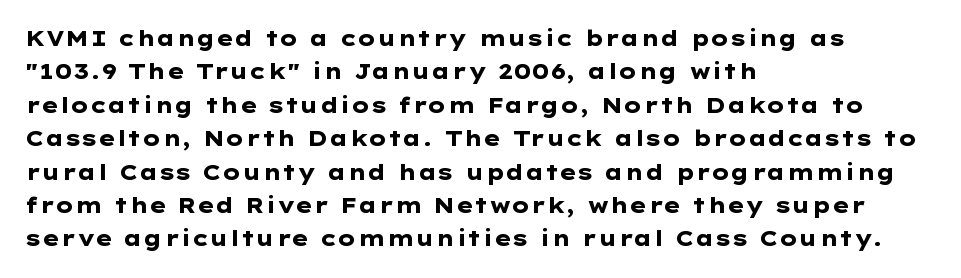
{"italic": "no", "bold": "yes", "underline": "no", "align": "left", "line_spacing": "normal", "line_spacing_ratio": 1.59, "letter_spacing": "normal", "letter_spacing_em": 0.0, "glyph_px": 21}
